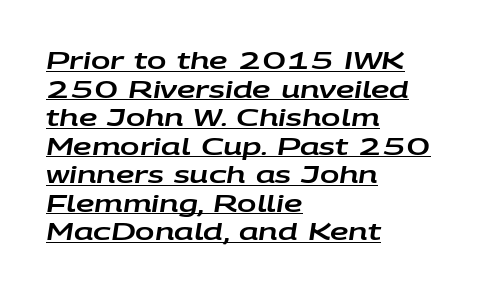
{"italic": "yes", "lean": "right", "slant_degrees": 9, "underline": "yes", "align": "left", "line_spacing_ratio": 1.24, "letter_spacing": "normal", "letter_spacing_em": 0.0, "glyph_px": 23}
